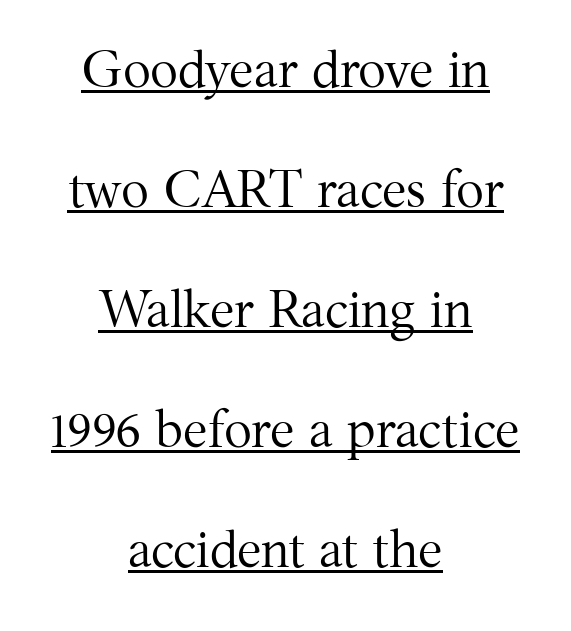
{"serif": "yes", "italic": "no", "bold": "no", "weight": "regular", "width": "normal", "stroke_contrast": "medium", "x_height": "medium", "monospaced": "no", "underline": "yes", "align": "center", "line_spacing": "loose", "line_spacing_ratio": 2.31, "letter_spacing": "normal", "letter_spacing_em": 0.0, "glyph_px": 52}
